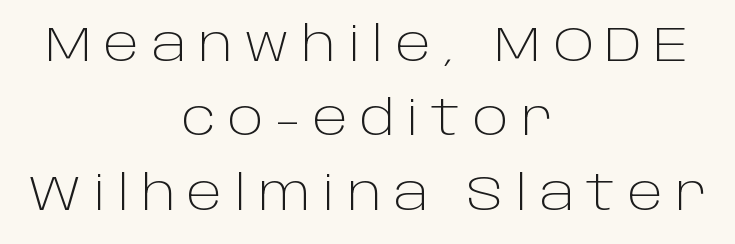
This rendering widens character spacing well past its baseline value. The specimen reads as upright at a glance. Leading: standard. Vertical stems look standard width or narrower in stroke. Font category for this specimen: sans-serif.
